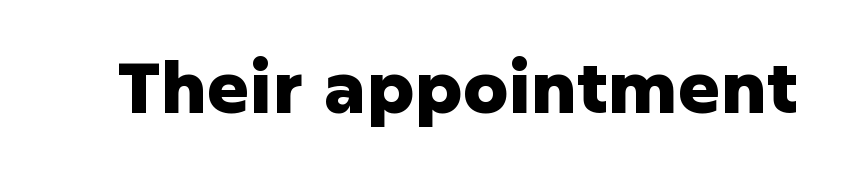
{"serif": "no", "italic": "no", "bold": "yes", "weight": "heavy", "width": "normal", "stroke_contrast": "low", "x_height": "medium", "monospaced": "no", "underline": "no", "letter_spacing": "normal", "letter_spacing_em": 0.0, "glyph_px": 71}
